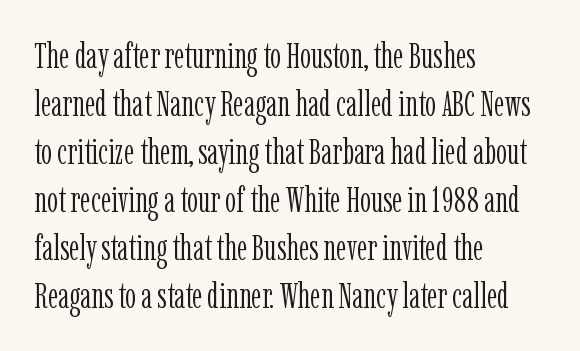
{"serif": "yes", "italic": "no", "bold": "no", "weight": "light", "width": "condensed", "stroke_contrast": "low", "x_height": "medium", "monospaced": "no", "underline": "no", "align": "left", "line_spacing": "normal", "line_spacing_ratio": 1.37, "letter_spacing": "normal", "letter_spacing_em": 0.0, "glyph_px": 35}
